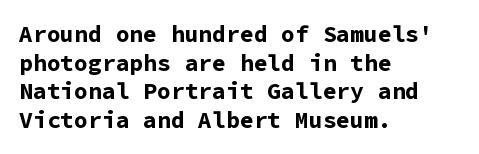
Q: Is the text bold? A: Yes.
Q: Is the text italic (slanted)? A: No, it is upright.
Q: Is the text underlined? A: No.
Q: How is the paragraph aligned? A: Left-aligned.
Q: Is the spacing between letters normal or unusually wide? A: Normal.
